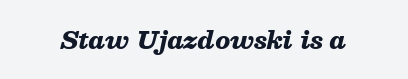
In terms of posture, this sample is oblique. Nobody drew a line under any word here. In terms of letterspacing, this is plain default setting. Does the weight exceed regular? Yes, all the way to bold.
